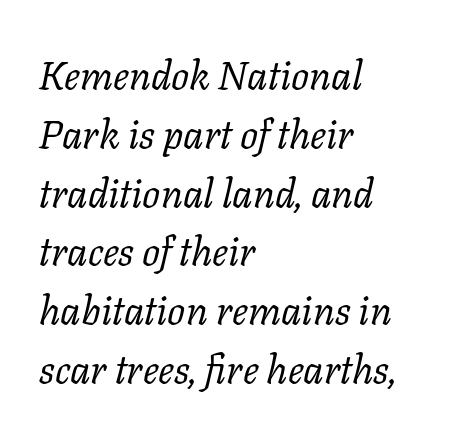
{"serif": "yes", "italic": "yes", "lean": "right", "slant_degrees": 11, "bold": "no", "weight": "regular", "width": "normal", "stroke_contrast": "low", "x_height": "medium", "monospaced": "no", "underline": "no", "align": "left", "line_spacing": "normal", "line_spacing_ratio": 1.47, "letter_spacing": "normal", "letter_spacing_em": 0.0, "glyph_px": 40}
